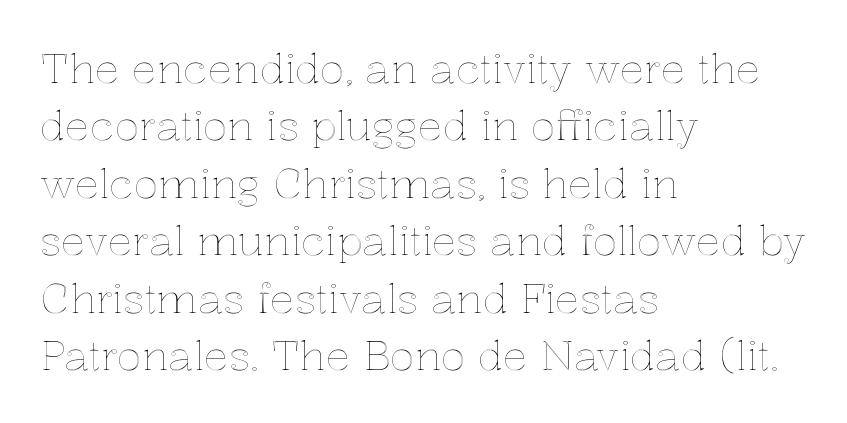
Underlining? Definitely not there. The face used here is rendered with its standard letterfit. Baseline-to-baseline distance is the conventional proportion of letter height. This sample has the flowing, uneven cadence of proportional lettering. Is the block centered? No — it sits flush against the left margin.
